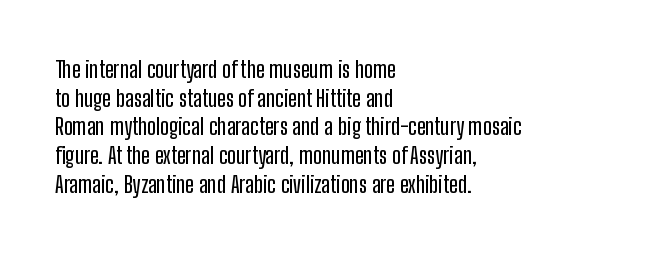
Quick note: not italic, upright. The letters sit at their default tracking, neither squeezed nor spread. The space between consecutive lines is moderate. This sample is left-justified, so line endings fall wherever the words run out. The string is rendered with underlining switched off.
